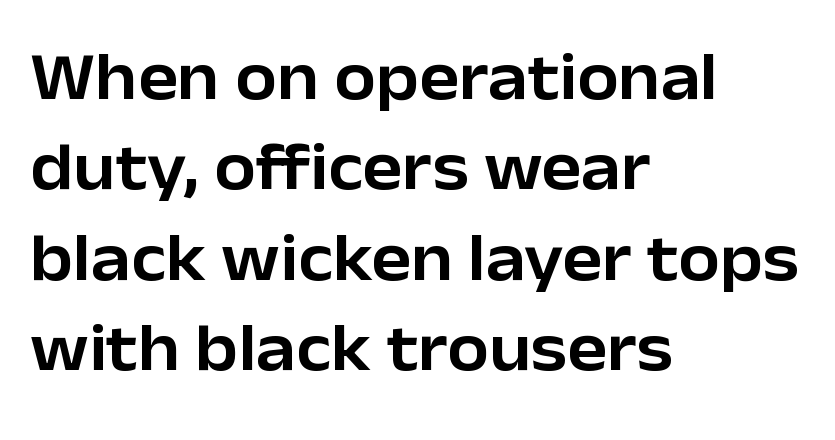
The image shows 67 px sans-serif type, upright; set left-aligned, normal line spacing (1.35x), normal letter spacing, not underlined; low stroke contrast and a medium x-height.
